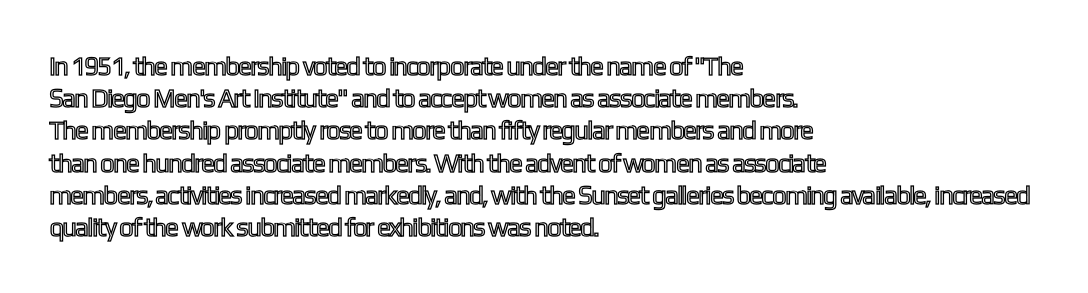
{"italic": "no", "underline": "no", "align": "left", "line_spacing_ratio": 1.24, "letter_spacing": "normal", "letter_spacing_em": 0.0, "glyph_px": 26}
